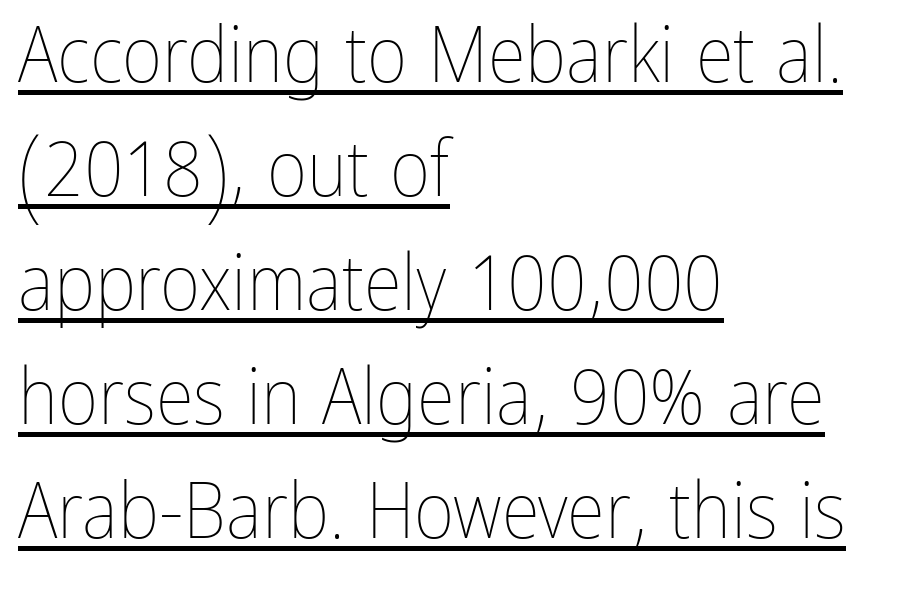
Q: Is the text bold? A: No.
Q: Is the text italic (slanted)? A: No, it is upright.
Q: Is the text underlined? A: Yes.
Q: How is the paragraph aligned? A: Left-aligned.
Q: Is the spacing between letters normal or unusually wide? A: Normal.
Q: Is the spacing between lines tight, normal or loose? A: Normal.
Q: Width (condensed, normal, or wide)? A: Condensed.
Q: Stroke contrast? A: Low.
Q: x-height? A: Medium.
Q: Monospaced? A: No.
